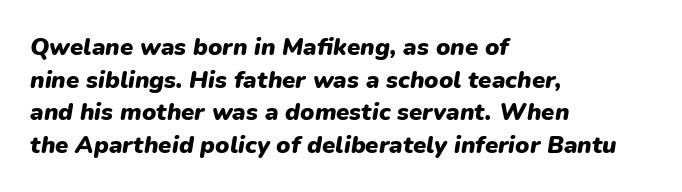
Q: Is the text bold? A: Yes.
Q: Is the text italic (slanted)? A: Yes, it leans right by about 9 degrees.
Q: Is the text underlined? A: No.
Q: How is the paragraph aligned? A: Left-aligned.
Q: Is the spacing between letters normal or unusually wide? A: Normal.
Q: Is the spacing between lines tight, normal or loose? A: Normal.
